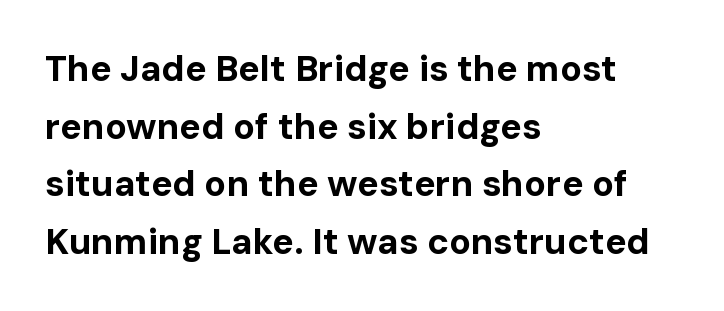
The image shows 36 px bold sans-serif type, upright; set left-aligned, normal line spacing (1.6x), normal letter spacing, not underlined; low stroke contrast and a medium x-height.
